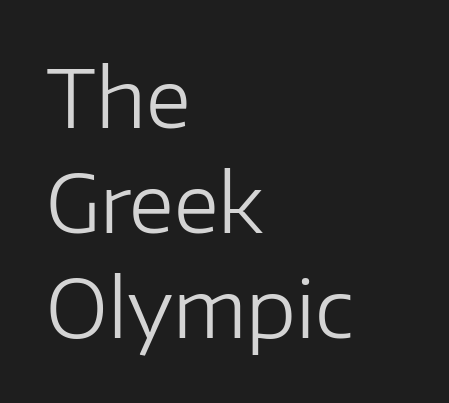
{"serif": "no", "italic": "no", "bold": "no", "weight": "regular", "width": "normal", "stroke_contrast": "low", "x_height": "medium", "monospaced": "no", "underline": "no", "align": "left", "line_spacing": "normal", "line_spacing_ratio": 1.33, "letter_spacing": "normal", "letter_spacing_em": 0.0, "glyph_px": 79}
